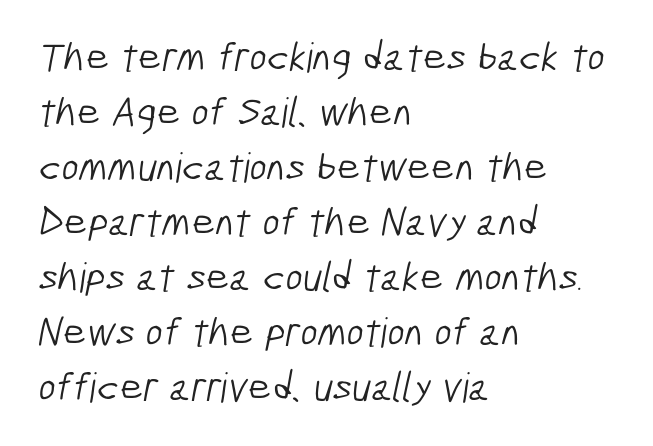
This sample is left-justified, so line endings fall wherever the words run out. These lines are rendered in a variable-pitch font. Baseline-to-baseline distance is the conventional proportion of letter height. Words float on clear page, feet unadorned.
